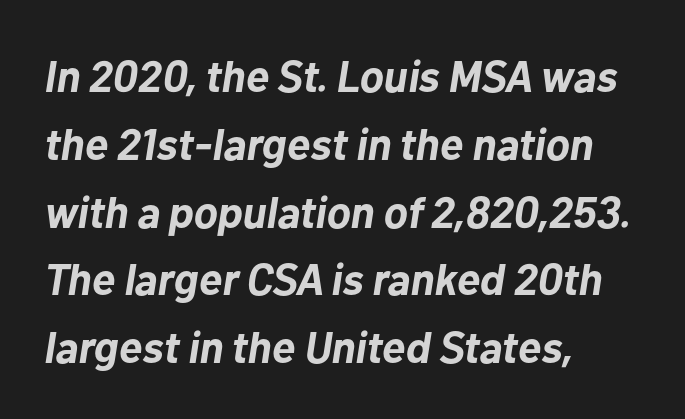
The image shows 44 px bold type, italic (leaning right); set left-aligned, normal line spacing (1.54x), normal letter spacing, not underlined; low stroke contrast and a medium x-height.
